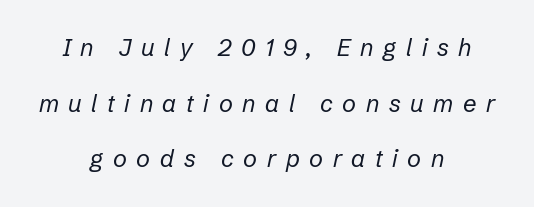
The image shows 24 px text type, italic (leaning right); set centered, loose line spacing (2.32x), unusually wide letter spacing (+0.4 em), not underlined.
